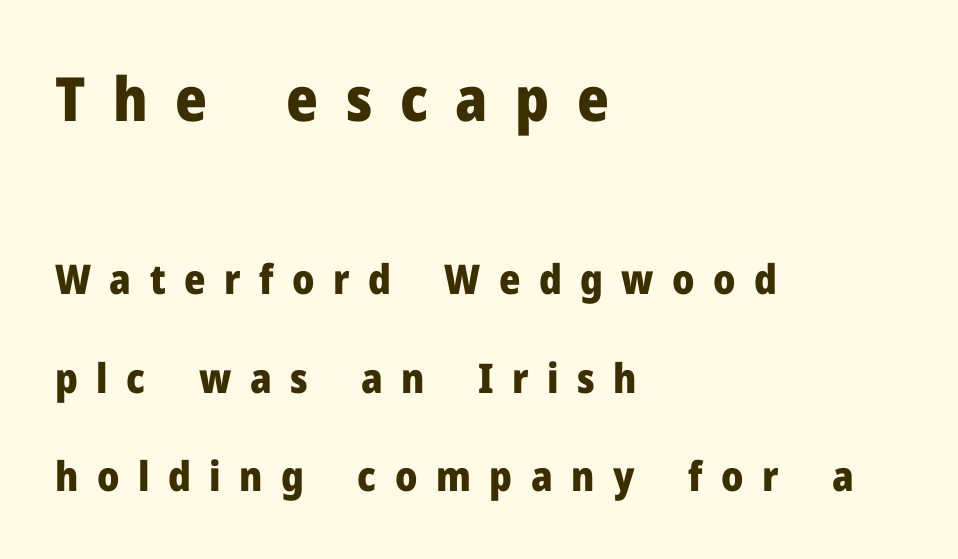
Q: Is the text bold? A: Yes.
Q: Is the text italic (slanted)? A: No, it is upright.
Q: Is the typeface a serif or a sans-serif typeface? A: Sans-serif.
Q: Is the text underlined? A: No.
Q: How is the paragraph aligned? A: Left-aligned.
Q: Is the spacing between letters normal or unusually wide? A: Unusually wide.
Q: Is the spacing between lines tight, normal or loose? A: Loose.
Q: Which block of text is set in a larger size, the first (top) or the second (bottom)? A: The first (top) one.
Q: Width (condensed, normal, or wide)? A: Normal.
Q: Stroke contrast? A: Low.
Q: x-height? A: Medium.
Q: Monospaced? A: No.
